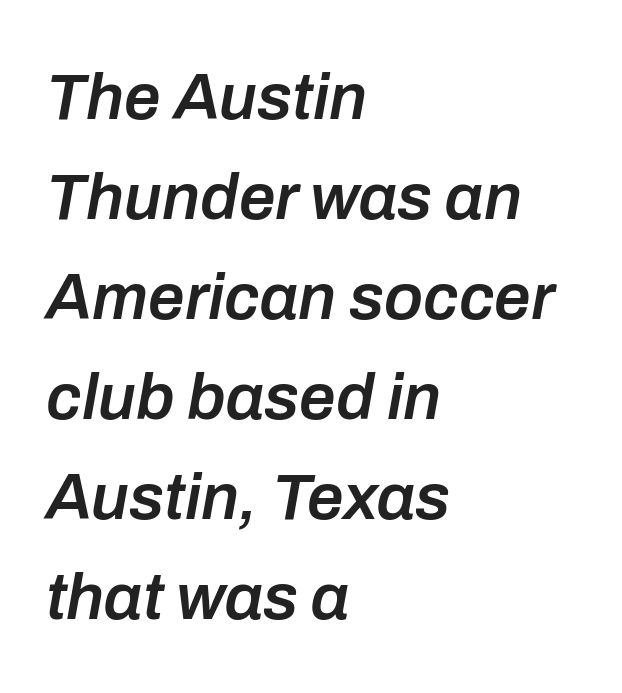
The image shows 65 px semibold type, italic (leaning right); set left-aligned, normal line spacing (1.54x), normal letter spacing, not underlined; low stroke contrast and a medium x-height.
